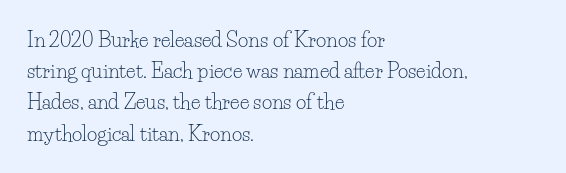
Q: Is the text bold? A: No.
Q: Is the text italic (slanted)? A: No, it is upright.
Q: Is the text underlined? A: No.
Q: How is the paragraph aligned? A: Left-aligned.
Q: Is the spacing between letters normal or unusually wide? A: Normal.
Q: Is the spacing between lines tight, normal or loose? A: Normal.
